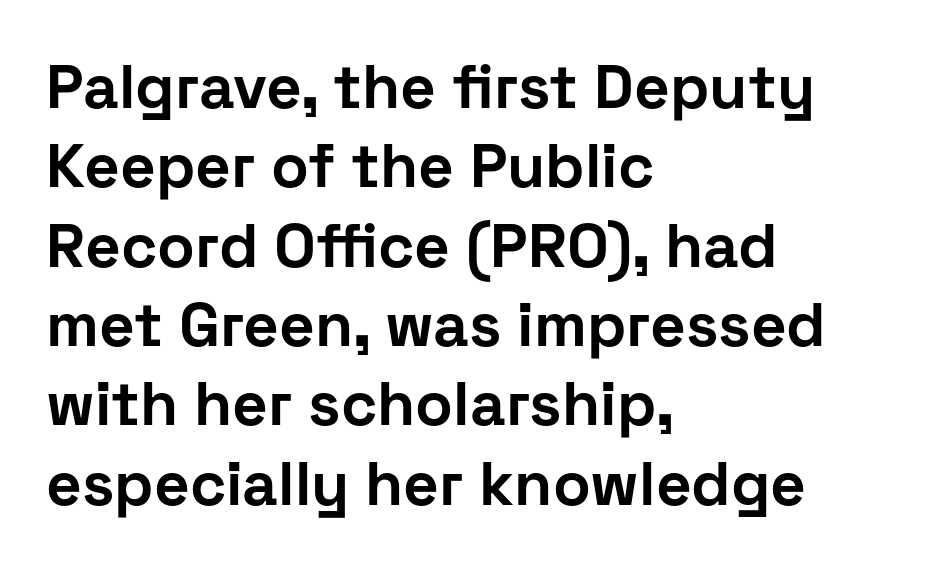
The image shows 62 px bold sans-serif type, upright; set left-aligned, normal line spacing (1.28x), normal letter spacing, not underlined; low stroke contrast and a medium x-height.
